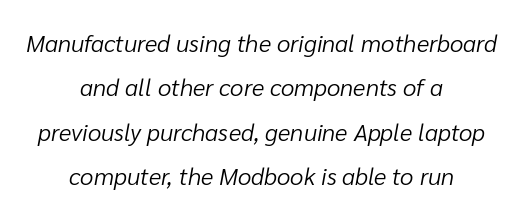
{"italic": "yes", "lean": "right", "slant_degrees": 10, "bold": "no", "underline": "no", "align": "center", "line_spacing_ratio": 1.85, "letter_spacing": "normal", "letter_spacing_em": 0.0, "glyph_px": 24}
